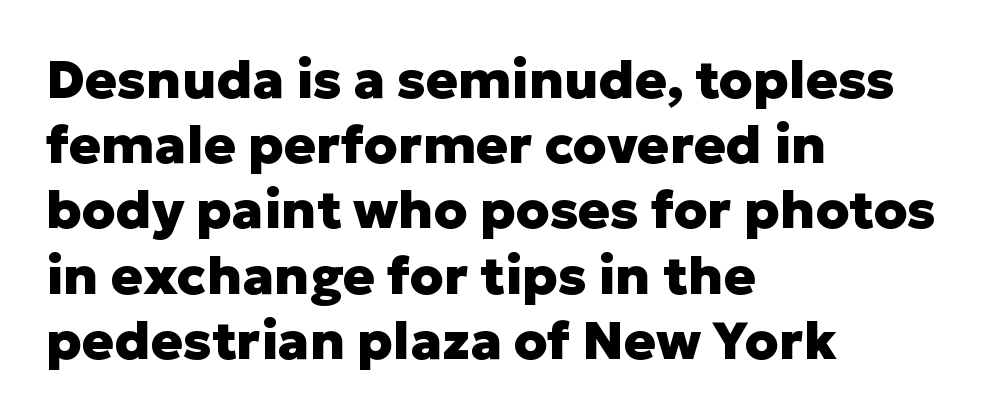
A typesetter would call this proportional, since set widths differ per character. Underlining? Definitely not there. This rendering leaves character spacing at its baseline value. Unlike italic type, these characters show no tilt at all.
